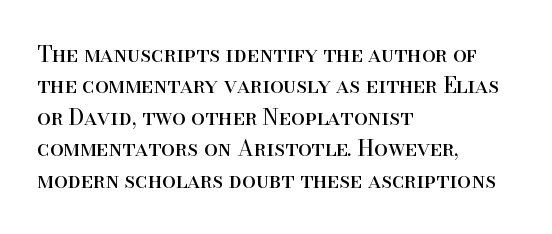
Q: Is the text bold? A: No.
Q: Is the text italic (slanted)? A: No, it is upright.
Q: Is the text underlined? A: No.
Q: How is the paragraph aligned? A: Left-aligned.
Q: Is the spacing between letters normal or unusually wide? A: Normal.
Q: Is the spacing between lines tight, normal or loose? A: Normal.
